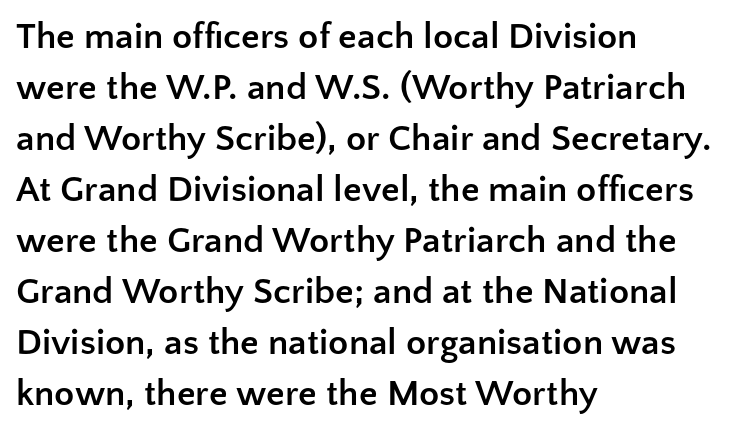
Varying glyph widths throughout — classic text-font behaviour. The glyphs in this specimen are sans serif. The passage shown is not underscored anywhere. Notice how the stems are strictly vertical — no italics here.
